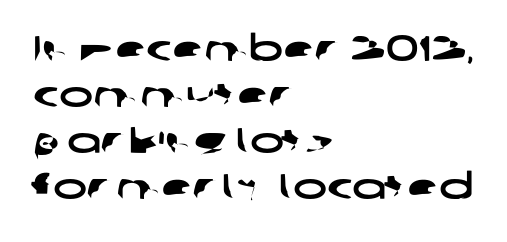
Compared with typical body copy, the letter spacing here is the same. The words here are not underlined. A typesetter would call this leading conventional body-copy spacing. Varying glyph widths throughout — classic text-font behaviour.
